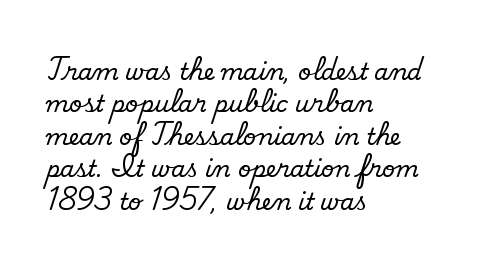
Successive baselines arrive at the customary interval. Standard letterfit; no display-style spreading of the glyphs. Any mark beneath the type? The region is blank. Every row of glyphs begins at an identical x-position on the left. The weight tops out at a normal text grade.
